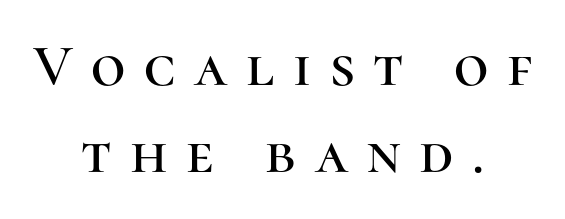
{"serif": "yes", "italic": "no", "width": "normal", "stroke_contrast": "high", "x_height": "medium", "monospaced": "no", "underline": "no", "align": "center", "line_spacing": "normal", "line_spacing_ratio": 1.45, "letter_spacing": "wide", "letter_spacing_em": 0.31, "glyph_px": 60}
